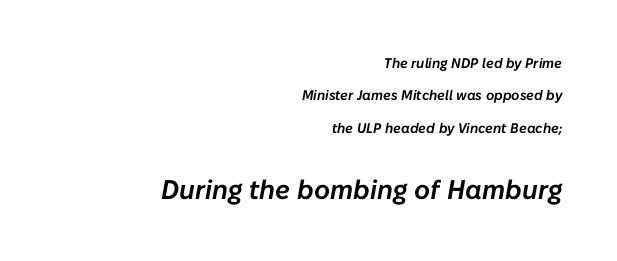
{"italic": "yes", "lean": "right", "slant_degrees": 10, "underline": "no", "align": "right", "line_spacing": "loose", "line_spacing_ratio": 2.32, "letter_spacing": "normal", "letter_spacing_em": 0.0, "larger_block": "second", "size_ratio": 1.93, "glyph_px": 27}
